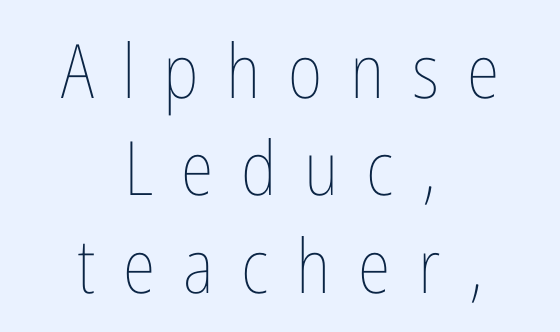
The image shows 75 px thin, condensed type, upright; set centered, normal line spacing (1.3x), unusually wide letter spacing (+0.37 em), not underlined; low stroke contrast and a medium x-height.
